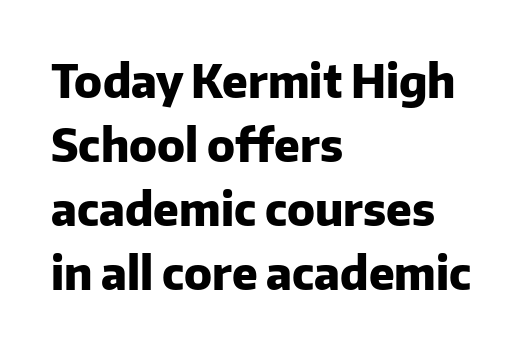
A typesetter would call this proportional, since set widths differ per character. Look at the tracking — it's just the regular setting, nothing added. It's the straight-up-and-down kind of type. The text was rendered using a sans face with plain stroke endings. Pretty heavy lettering here — definitely bold. The words here are not underlined.
